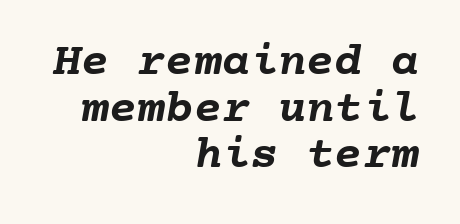
Q: Is the text bold? A: Yes.
Q: Is the text underlined? A: No.
Q: How is the paragraph aligned? A: Right-aligned.
Q: Is the spacing between letters normal or unusually wide? A: Normal.
Q: Is the spacing between lines tight, normal or loose? A: Tight.
Q: Width (condensed, normal, or wide)? A: Normal.
Q: Stroke contrast? A: Low.
Q: x-height? A: Medium.
Q: Monospaced? A: Yes.
